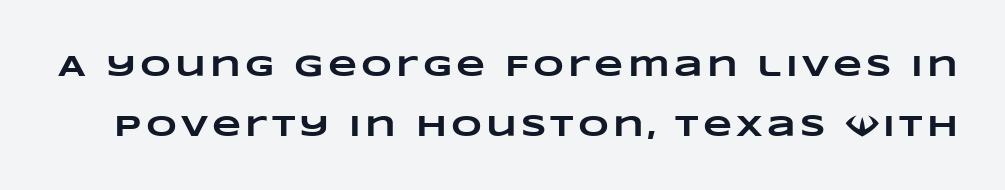
Q: Is the text bold? A: Yes.
Q: Is the text underlined? A: No.
Q: Is the spacing between lines tight, normal or loose? A: Loose.
Q: Width (condensed, normal, or wide)? A: Wide.
Q: Stroke contrast? A: Low.
Q: x-height? A: Large.
Q: Monospaced? A: No.
